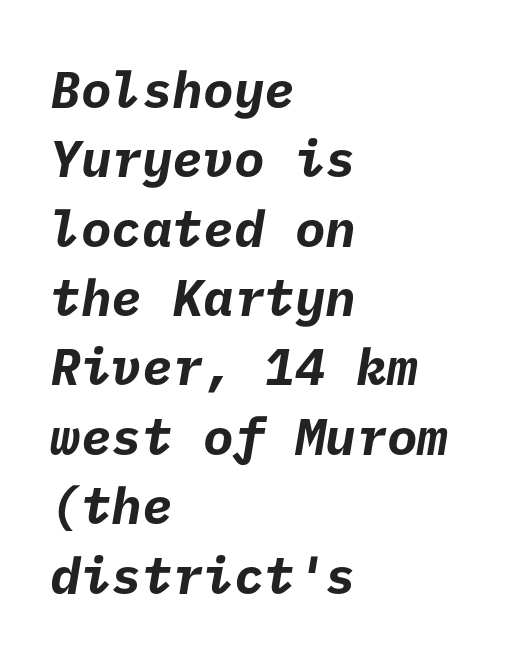
Honestly, the letter spacing is just normal — you wouldn't notice it. Bare-footed words on every line. The passage shown is typeset with a sans-serif family. Heavy, bold letterforms. Casual observation: everything's shoved over to the left. The block of text has a typical density, with ordinary space between rows.
